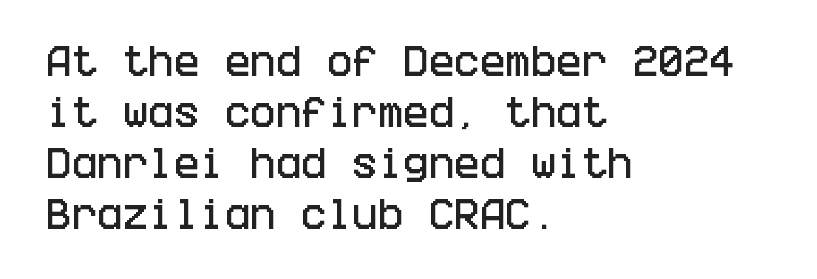
The image shows 34 px condensed sans-serif type, upright; set left-aligned, normal line spacing (1.5x), normal letter spacing, not underlined; low stroke contrast and a large x-height.
